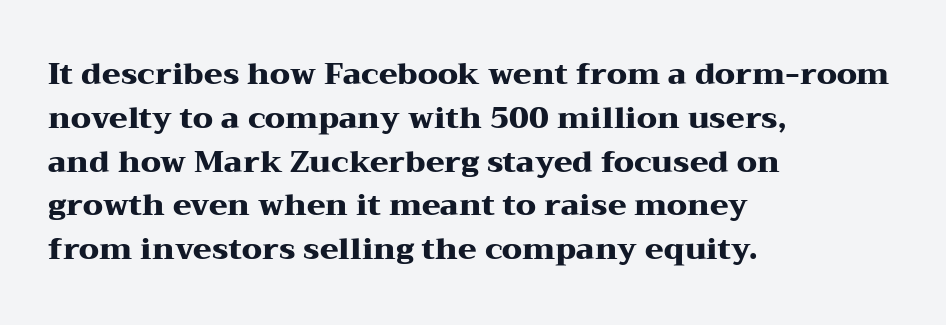
Beneath every word, the page is bare. Nope, not italic — everything's standing straight. Interline gaps are of average width in this sample. Each word holds together tightly as a unit, with standard inter-letter gaps. This is heavy type, rendered in bold. The passage shown is typed in a proportional face where columns would drift.
